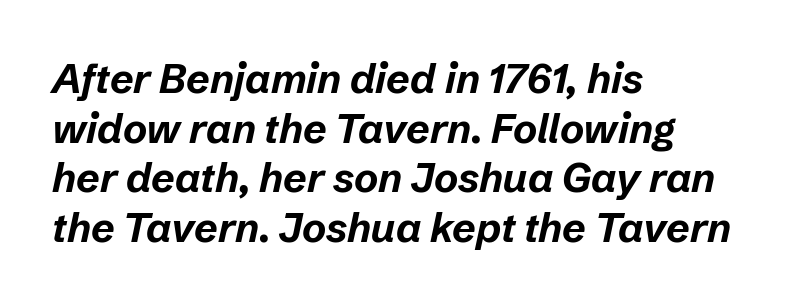
How are the letters spaced? Ordinarily, with no added tracking. The passage shown is emphatically bold. Bare-footed words on every line. The text block is weighted toward the left margin, trailing off unevenly rightward. Looks like regular typesetting: each glyph gets only the width it needs.
